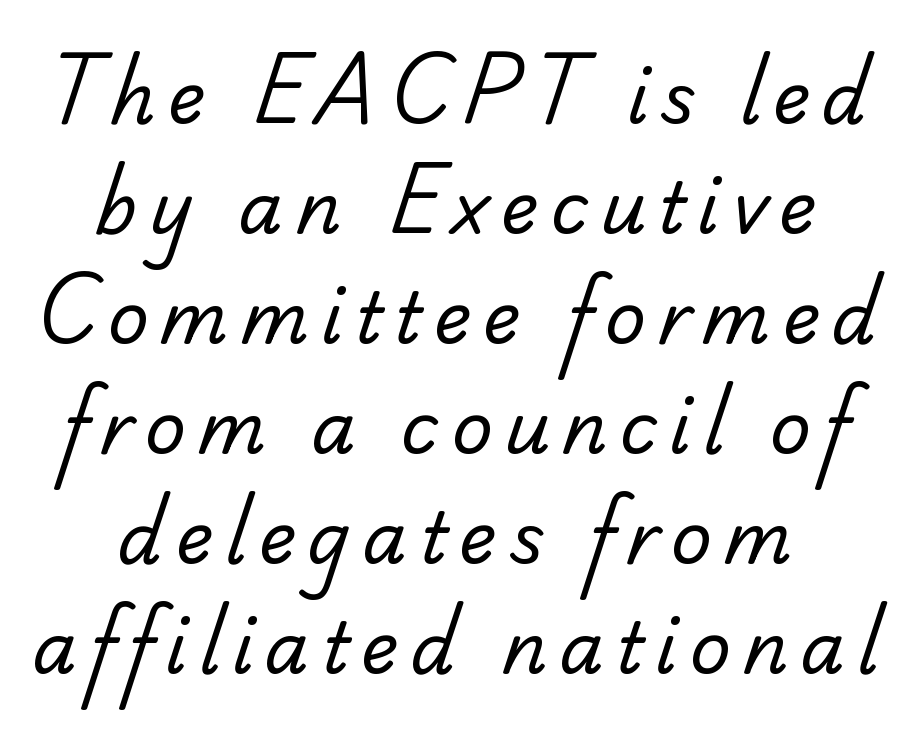
Q: Is the text bold? A: No.
Q: Is the typeface a serif or a sans-serif typeface? A: Serif.
Q: Is the text underlined? A: No.
Q: How is the paragraph aligned? A: Centered.
Q: Is the spacing between lines tight, normal or loose? A: Normal.
Q: Width (condensed, normal, or wide)? A: Normal.
Q: Stroke contrast? A: Low.
Q: x-height? A: Small.
Q: Monospaced? A: No.
